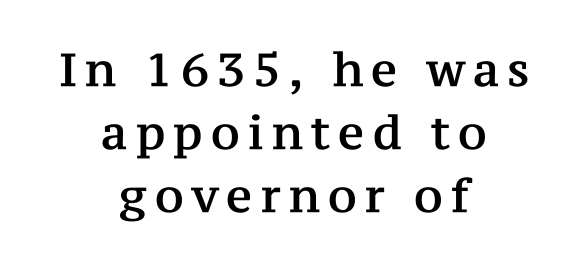
The image shows 46 px serif type, upright; set centered, normal line spacing (1.37x), not underlined; medium stroke contrast and a medium x-height.
